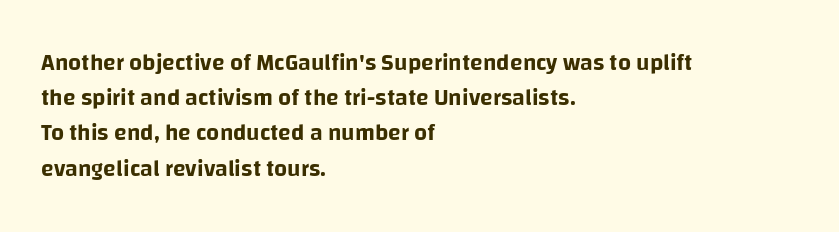
The image shows 23 px text type, upright; set left-aligned, normal line spacing (1.53x), normal letter spacing, not underlined.
